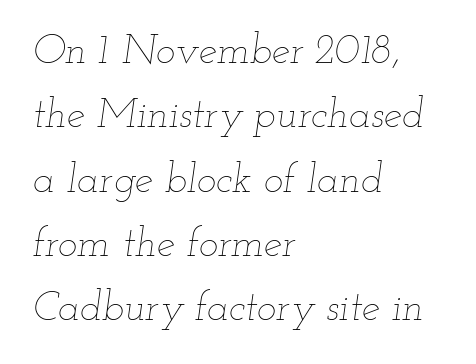
Which margin do the lines hug? The left one — the right edge is uneven. Type without underlining. Successive baselines arrive at the customary interval. Slant detected: the letters are inclined. No extra tracking has been applied to these lines. Weight class: somewhere from thin through regular.
